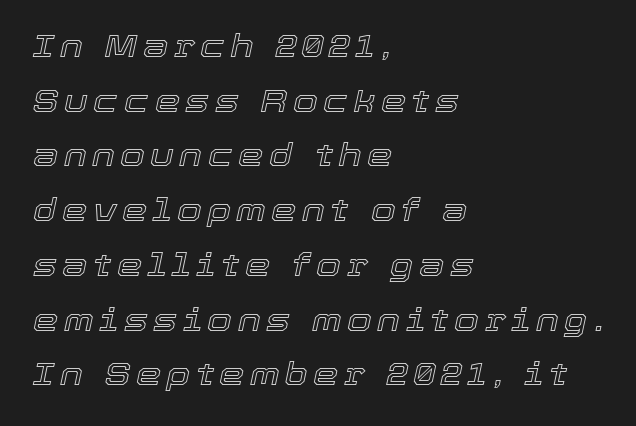
Does the copy run flush right? No — it runs flush left. Nobody drew a line under any word here. The face used here is proportionally spaced, like ordinary book or web type. Yep, that's italic — everything's leaning.
